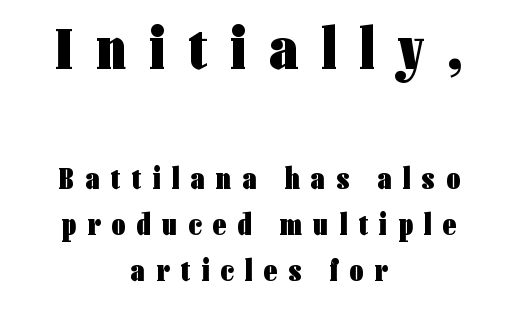
{"serif": "no", "italic": "no", "bold": "yes", "weight": "heavy", "width": "condensed", "stroke_contrast": "low", "x_height": "medium", "monospaced": "no", "underline": "no", "align": "center", "line_spacing": "normal", "line_spacing_ratio": 1.54, "letter_spacing": "wide", "letter_spacing_em": 0.38, "larger_block": "first", "size_ratio": 2.03, "glyph_px": 61}
